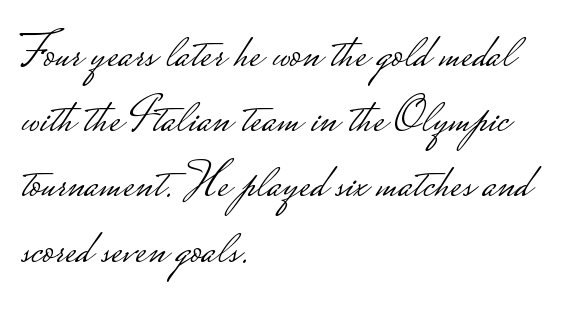
The image shows 49 px light, wide sans-serif type; set left-aligned, normal line spacing (1.33x), normal letter spacing, not underlined; low stroke contrast.
